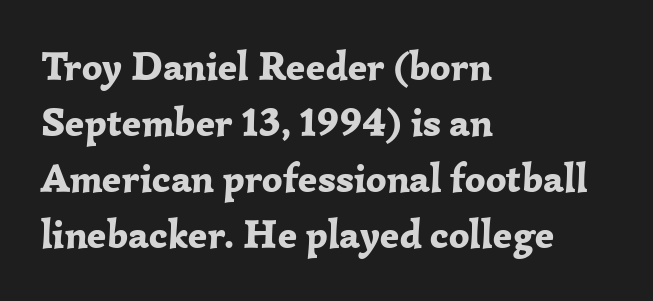
Q: Is the text bold? A: Yes.
Q: Is the text italic (slanted)? A: No, it is upright.
Q: Is the typeface a serif or a sans-serif typeface? A: Serif.
Q: Is the text underlined? A: No.
Q: How is the paragraph aligned? A: Left-aligned.
Q: Is the spacing between letters normal or unusually wide? A: Normal.
Q: Is the spacing between lines tight, normal or loose? A: Normal.
Q: Width (condensed, normal, or wide)? A: Normal.
Q: Stroke contrast? A: Low.
Q: x-height? A: Medium.
Q: Monospaced? A: No.
